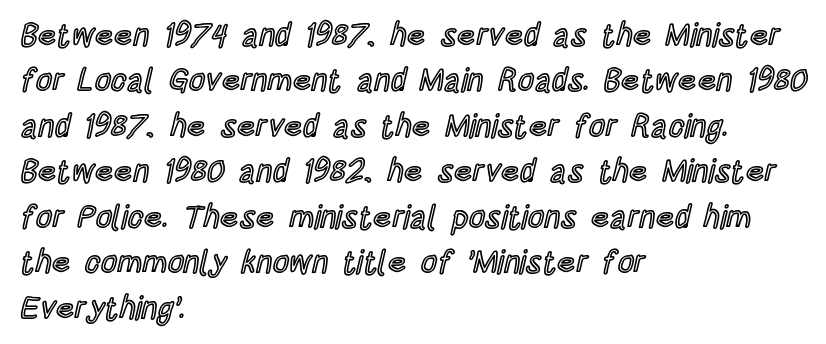
The image shows 32 px condensed type; set left-aligned, normal line spacing (1.42x), normal letter spacing, not underlined; a large x-height.
